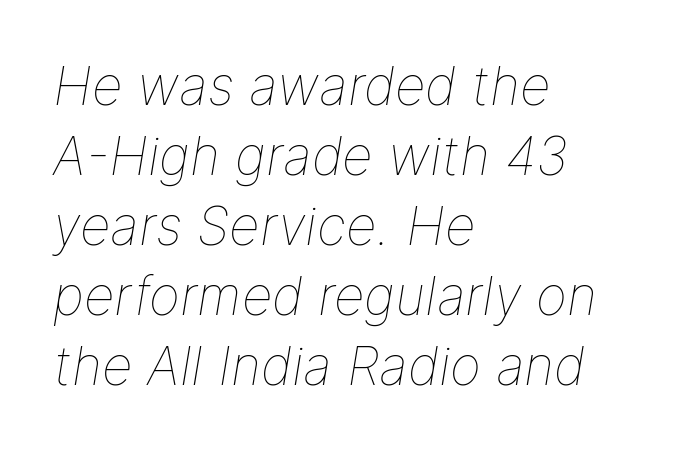
The image shows 53 px thin type, italic (leaning right); set left-aligned, normal line spacing (1.32x), normal letter spacing, not underlined; low stroke contrast and a medium x-height.
